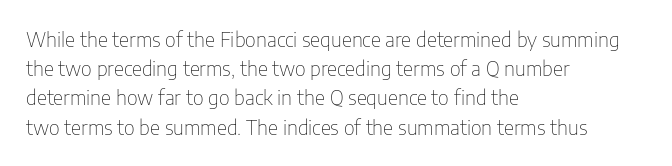
{"italic": "no", "bold": "no", "underline": "no", "align": "left", "line_spacing": "normal", "line_spacing_ratio": 1.46, "letter_spacing": "normal", "letter_spacing_em": 0.0, "glyph_px": 20}
